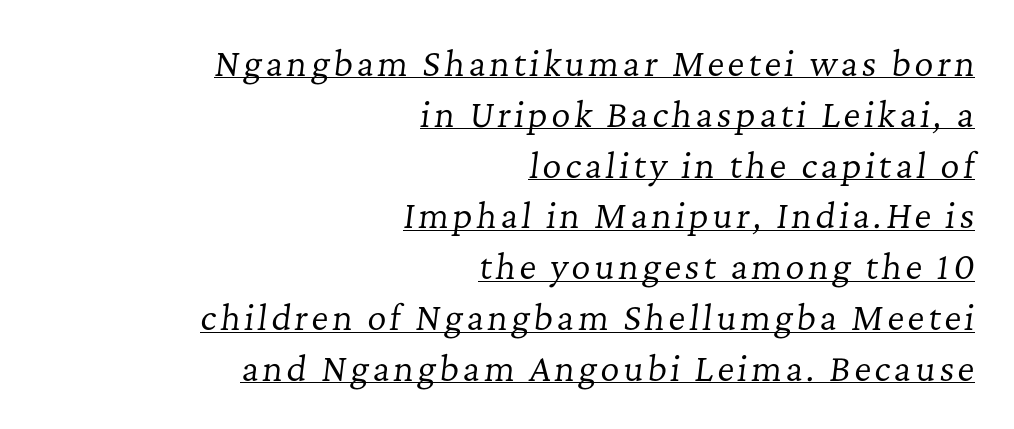
A continuous stroke trails under the words, as in a hyperlink. To sum up the face: it has serifs. The face used here is proportionally spaced, like ordinary book or web type. These lines stack with their right ends in a neat column.
